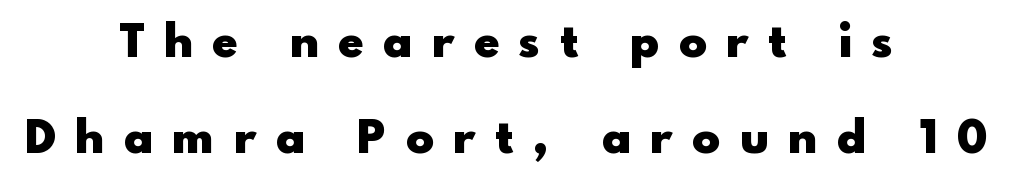
The image shows 46 px heavy sans-serif type, upright; set centered, loose line spacing (2.09x), unusually wide letter spacing (+0.44 em), not underlined; a small x-height.
